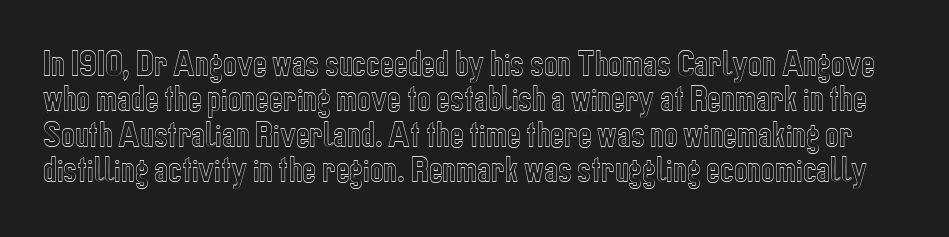
Q: Is the text italic (slanted)? A: No, it is upright.
Q: Is the text underlined? A: No.
Q: Is the spacing between letters normal or unusually wide? A: Normal.
Q: Width (condensed, normal, or wide)? A: Condensed.
Q: x-height? A: Medium.
Q: Monospaced? A: No.
